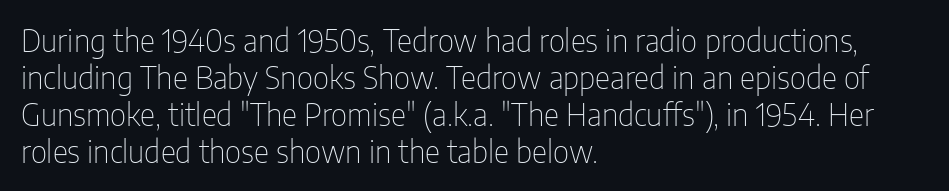
Q: Is the text bold? A: No.
Q: Is the text italic (slanted)? A: No, it is upright.
Q: Is the typeface a serif or a sans-serif typeface? A: Sans-serif.
Q: Is the text underlined? A: No.
Q: How is the paragraph aligned? A: Left-aligned.
Q: Is the spacing between letters normal or unusually wide? A: Normal.
Q: Width (condensed, normal, or wide)? A: Condensed.
Q: Stroke contrast? A: Low.
Q: x-height? A: Medium.
Q: Monospaced? A: No.
